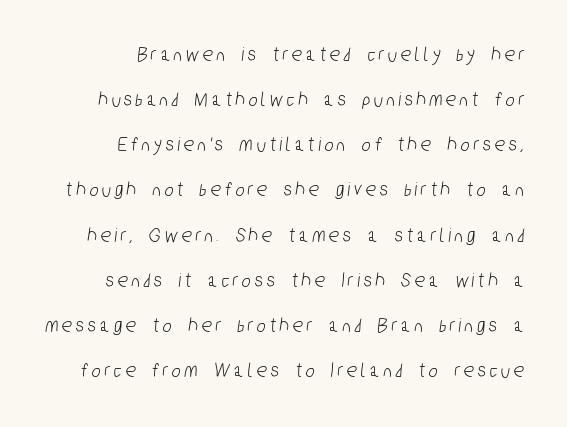
The image shows 21 px text type; set right-aligned, loose line spacing (2.15x), not underlined.
